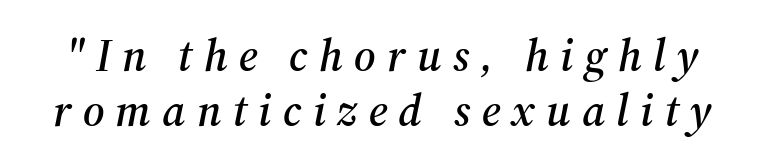
{"serif": "yes", "italic": "yes", "lean": "right", "slant_degrees": 12, "width": "normal", "stroke_contrast": "medium", "x_height": "medium", "monospaced": "no", "underline": "no", "line_spacing_ratio": 1.22, "letter_spacing": "wide", "letter_spacing_em": 0.25, "glyph_px": 45}
